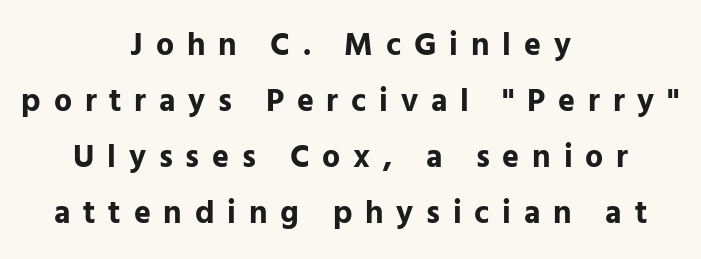
The image shows 32 px bold sans-serif type, upright; set centered, line spacing 1.75x, unusually wide letter spacing (+0.4 em), not underlined; low stroke contrast and a medium x-height.
